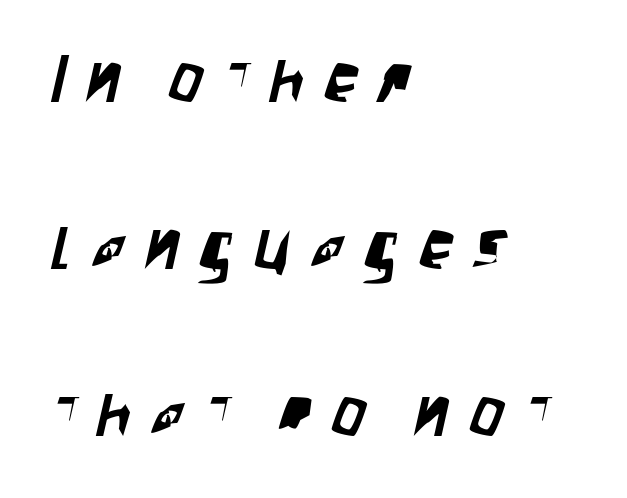
Q: Is the typeface a serif or a sans-serif typeface? A: Sans-serif.
Q: Is the text underlined? A: No.
Q: How is the paragraph aligned? A: Left-aligned.
Q: Is the spacing between letters normal or unusually wide? A: Unusually wide.
Q: Is the spacing between lines tight, normal or loose? A: Loose.
Q: Width (condensed, normal, or wide)? A: Condensed.
Q: Stroke contrast? A: Low.
Q: x-height? A: Large.
Q: Monospaced? A: No.
